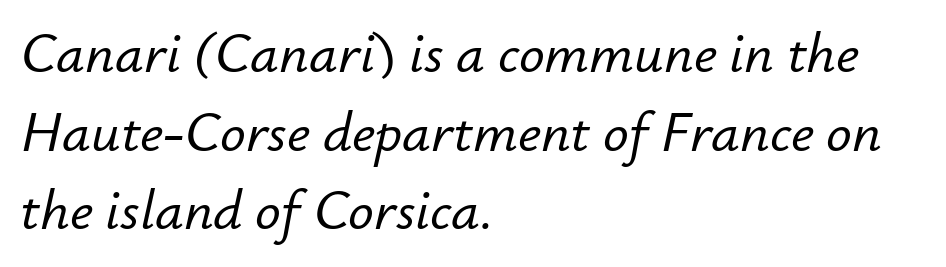
{"italic": "yes", "lean": "right", "slant_degrees": 12, "width": "normal", "stroke_contrast": "low", "x_height": "small", "monospaced": "no", "underline": "no", "align": "left", "line_spacing": "normal", "line_spacing_ratio": 1.38, "letter_spacing": "normal", "letter_spacing_em": 0.0, "glyph_px": 57}
